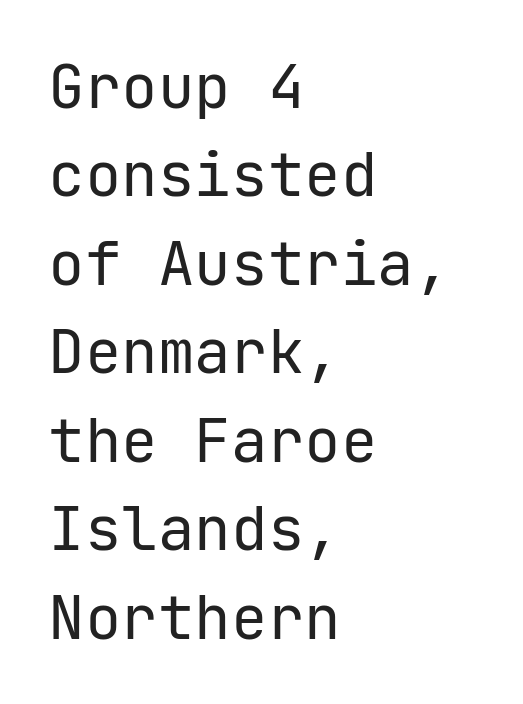
The rendering uses typewriter-style spacing with identical character cells. The rendering keeps characters at their native spacing. A typesetter would mark this as roman, not italic. Typographically, this falls in the sans-serif category. Short and long lines alike share a common starting point at left. If you measured baseline to baseline, you'd find a middling distance.
